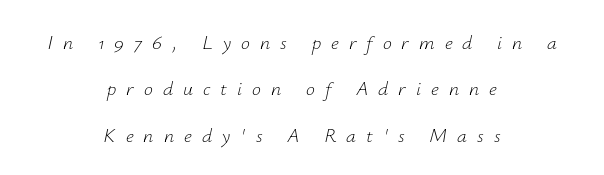
{"italic": "yes", "lean": "right", "slant_degrees": 12, "bold": "no", "underline": "no", "align": "center", "line_spacing": "loose", "line_spacing_ratio": 2.32, "letter_spacing": "wide", "letter_spacing_em": 0.5, "glyph_px": 20}
